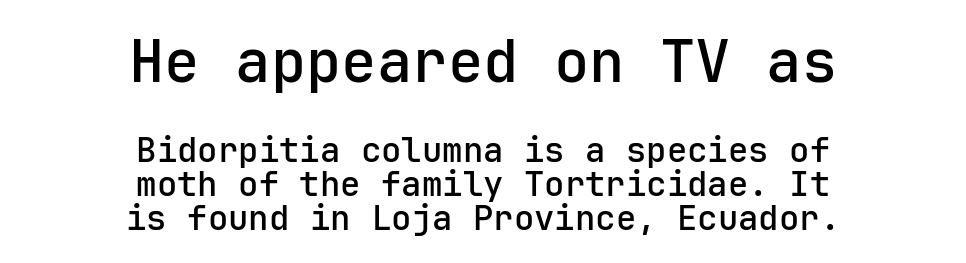
In terms of letterspacing, this is plain default setting. The setting favours the middle, as headings and verse often do. The passage shown stacks its lines with hardly any gap. The letters stand straight up with perfectly vertical stems. Clear beneath every line of the passage. Serifs: no, the terminals of the letterforms are clean.
